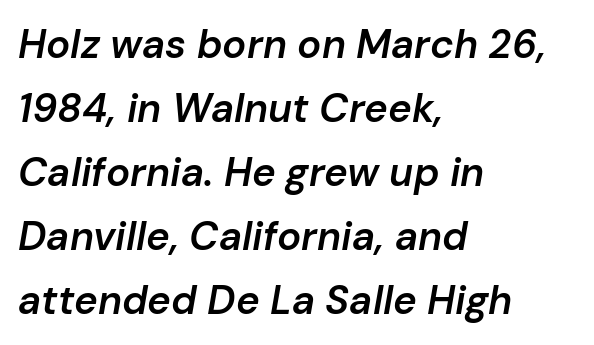
This sample is left-justified, so line endings fall wherever the words run out. Is the type slanted? Yes — the strokes lean at a clear angle. Heft: intermediate — a semibold. Think of a printed novel: that variable character pitch is what you see here. Quick note: underline off. In terms of leading, this rendering sits right in the middle.
